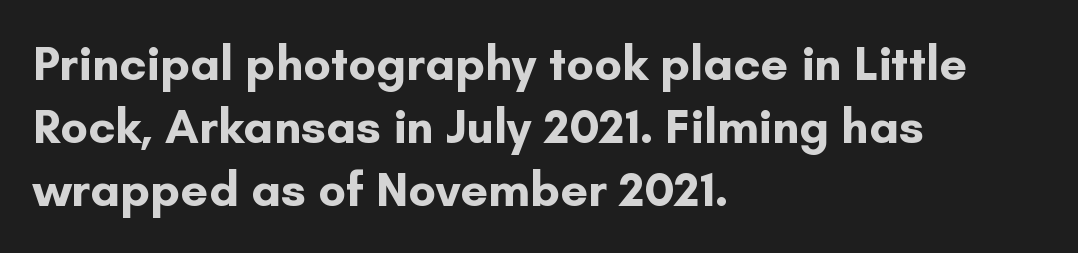
{"serif": "no", "italic": "no", "bold": "yes", "weight": "bold", "width": "normal", "stroke_contrast": "low", "x_height": "small", "monospaced": "no", "underline": "no", "align": "left", "line_spacing": "normal", "line_spacing_ratio": 1.29, "letter_spacing": "normal", "letter_spacing_em": 0.0, "glyph_px": 49}
